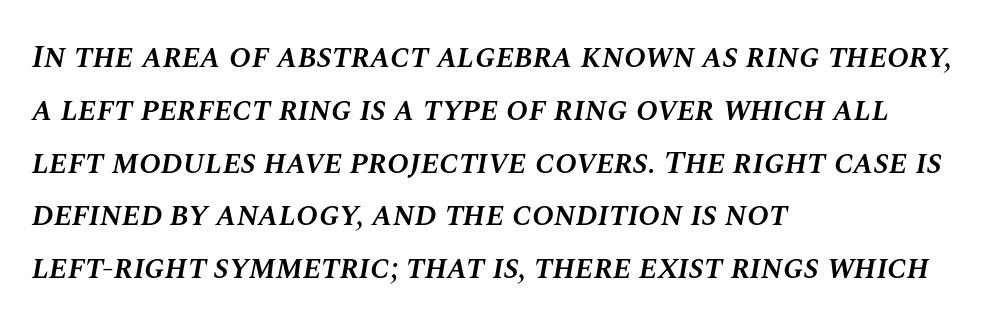
Q: Is the text bold? A: Semi-bold.
Q: Is the text italic (slanted)? A: Yes, it leans right by about 10 degrees.
Q: Is the text underlined? A: No.
Q: How is the paragraph aligned? A: Left-aligned.
Q: Is the spacing between letters normal or unusually wide? A: Normal.
Q: Is the spacing between lines tight, normal or loose? A: Normal.
Q: Width (condensed, normal, or wide)? A: Normal.
Q: Stroke contrast? A: Medium.
Q: x-height? A: Large.
Q: Monospaced? A: No.
